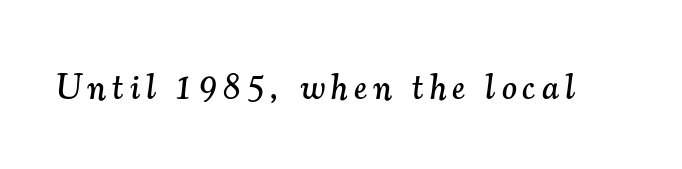
Is this a fixed-width face? No — the glyphs have proportional, varying widths. There's an unmistakable incline to the writing here. Serif or sans? Serif — the stroke terminals have little feet. Bare-footed words on every line.
